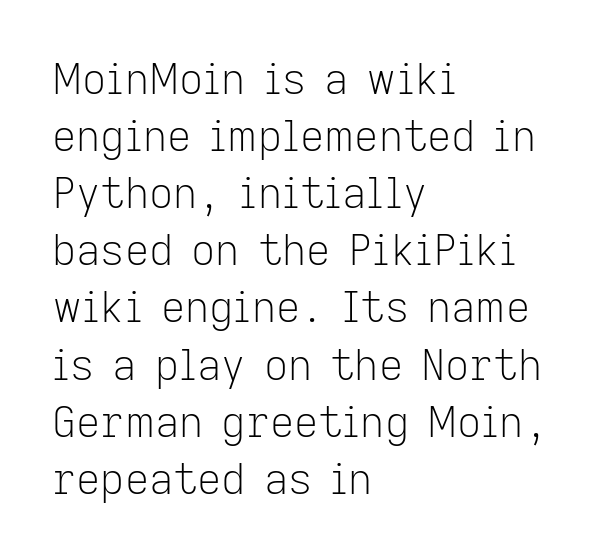
Evenly set lines give the paragraph a standard silhouette. Underline: absent. The lines in this sample share a left origin and differ only in where they stop. Characters follow at the spacing the type designer built in.
